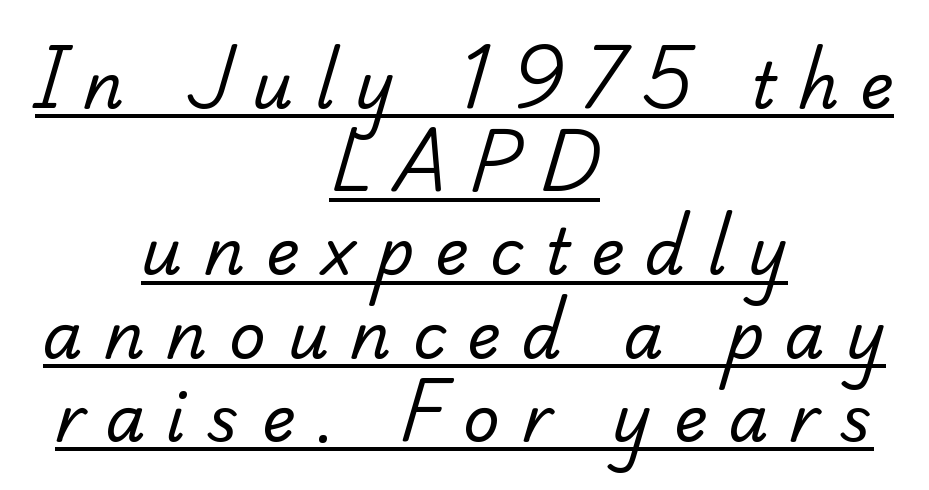
The face used here is rendered with a markedly widened letterfit. The rag falls on both sides of this text block equally. Think of a printed novel: that variable character pitch is what you see here. Every word sits above its own underline. The typesetting does not lean heavy: it is not bold.
